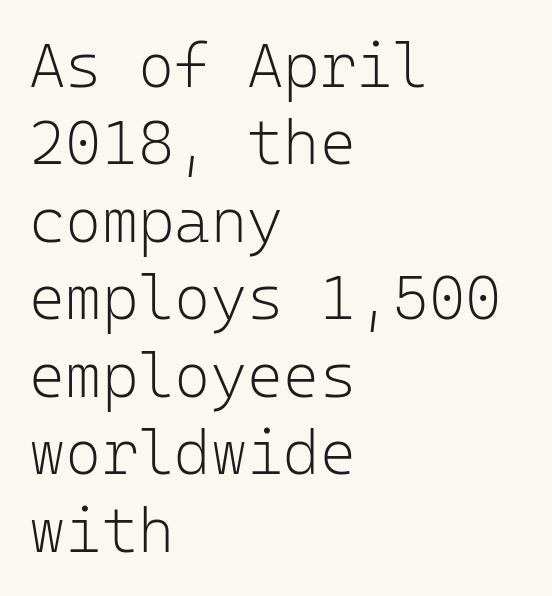
The image shows 62 px light sans-serif type, upright, monospaced; set left-aligned, normal line spacing (1.25x), normal letter spacing, not underlined; low stroke contrast and a medium x-height.
